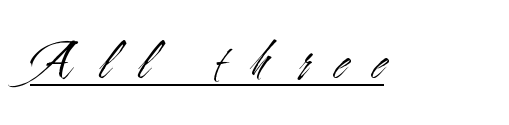
{"serif": "no", "bold": "no", "weight": "light", "width": "condensed", "stroke_contrast": "medium", "x_height": "small", "monospaced": "no", "underline": "yes", "letter_spacing": "wide", "letter_spacing_em": 0.48, "glyph_px": 55}
